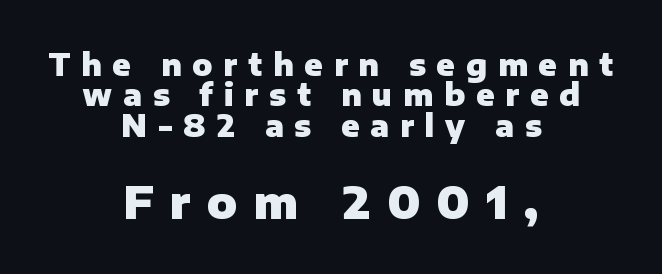
{"serif": "no", "italic": "no", "bold": "yes", "weight": "heavy", "width": "normal", "stroke_contrast": "low", "x_height": "medium", "monospaced": "no", "underline": "no", "align": "center", "line_spacing": "tight", "line_spacing_ratio": 1.01, "letter_spacing": "wide", "letter_spacing_em": 0.36, "larger_block": "second", "size_ratio": 1.5, "glyph_px": 45}
